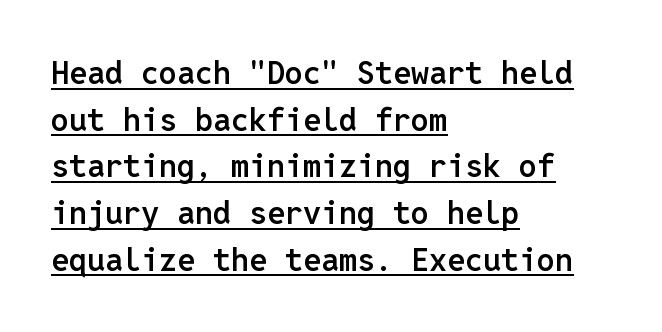
The image shows 32 px semibold sans-serif type, upright, monospaced; set left-aligned, normal line spacing (1.46x), normal letter spacing, underlined; low stroke contrast and a medium x-height.
